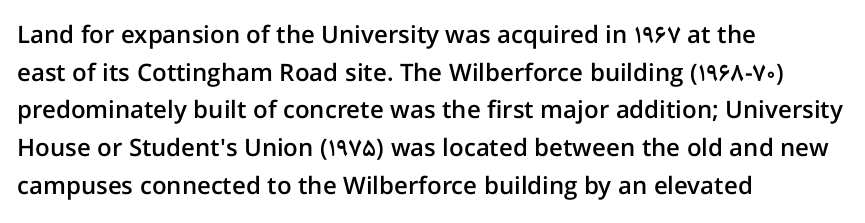
If you drew a ruler down the left edge, every line would touch it. Successive baselines arrive at the customary interval. The passage shown is semibold, sitting just below true bold. Style check: upright.
